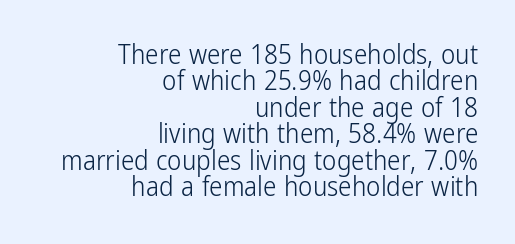
{"italic": "no", "bold": "no", "underline": "no", "align": "right", "line_spacing": "tight", "line_spacing_ratio": 0.98, "letter_spacing": "normal", "letter_spacing_em": 0.0, "glyph_px": 27}
